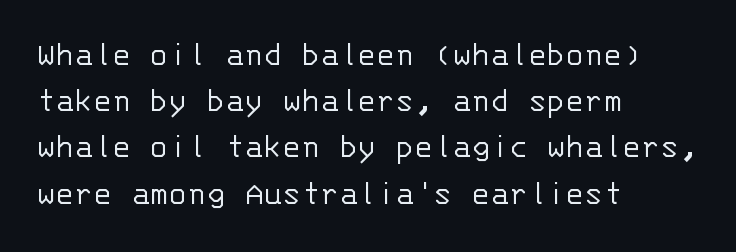
Is this a heavy cut? Hardly; it is regular or lighter. Is this a fixed-width face? Yes — each glyph sits in an identical cell. A typesetter would mark this as roman, not italic. The passage is arranged the way most books set body copy — flush left. You could call the tracking neutral — neither tight nor loose. The leading is moderate, giving the passage an even texture.
